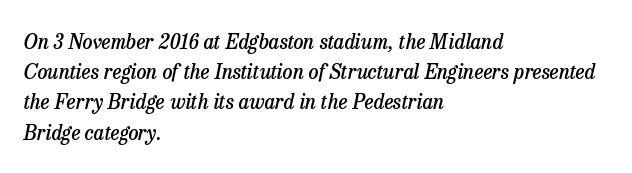
{"italic": "yes", "lean": "right", "slant_degrees": 13, "bold": "semi", "underline": "no", "align": "left", "line_spacing": "normal", "line_spacing_ratio": 1.51, "letter_spacing": "normal", "letter_spacing_em": 0.0, "glyph_px": 20}
